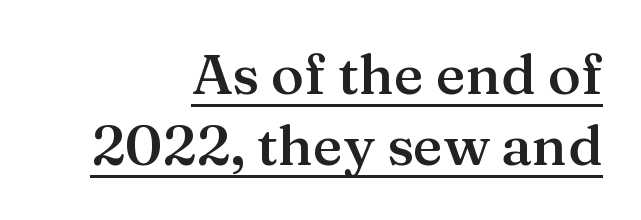
Varying glyph widths throughout — classic text-font behaviour. This sample uses a serif face. The typesetting leans somewhat heavy: a semibold. Does a line run under the words? Yes, clearly. This block has exactly the height ordinary leading produces.
